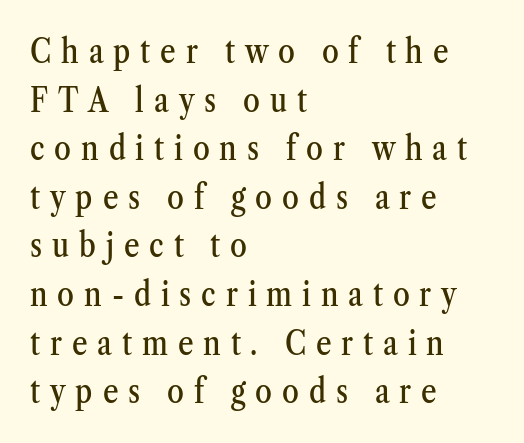
The image shows 34 px condensed serif type, upright; set left-aligned, normal line spacing (1.43x), unusually wide letter spacing (+0.29 em), not underlined; medium stroke contrast and a medium x-height.
